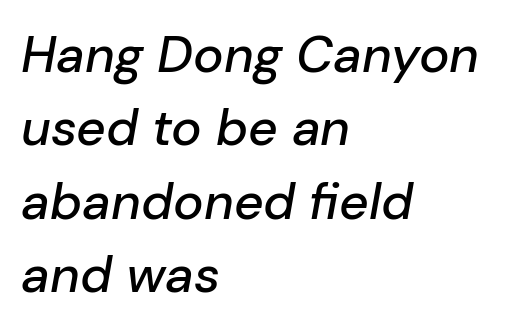
Think of a printed novel: that variable character pitch is what you see here. The axis of the letterforms is tilted away from vertical. Unmarked baselines from the first word to the last. In terms of letterspacing, this is plain default setting. Compared with a centered layout, this one pins lines to the left instead.
